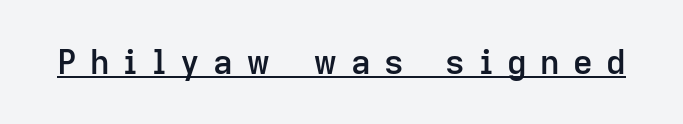
{"serif": "no", "italic": "no", "bold": "semi", "weight": "semibold", "width": "normal", "stroke_contrast": "low", "x_height": "medium", "monospaced": "no", "underline": "yes", "letter_spacing": "wide", "letter_spacing_em": 0.4, "glyph_px": 34}
